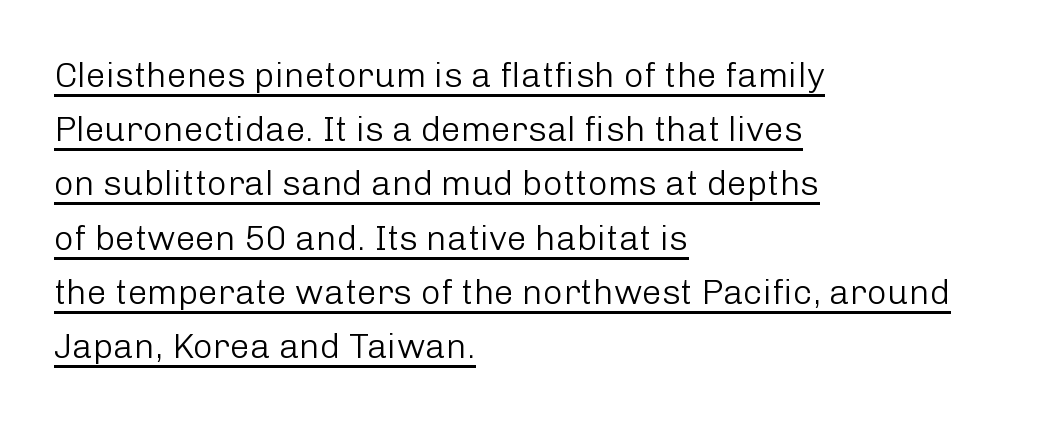
The image shows 35 px light sans-serif type, upright; set left-aligned, normal line spacing (1.55x), normal letter spacing, underlined; low stroke contrast and a medium x-height.
